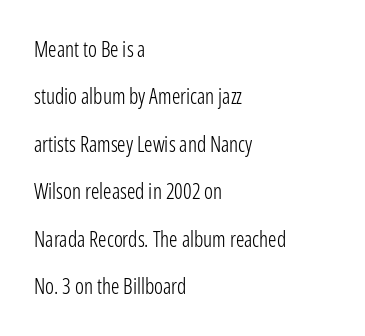
The image shows 21 px text type, upright; set left-aligned, loose line spacing (2.26x), normal letter spacing, not underlined.
